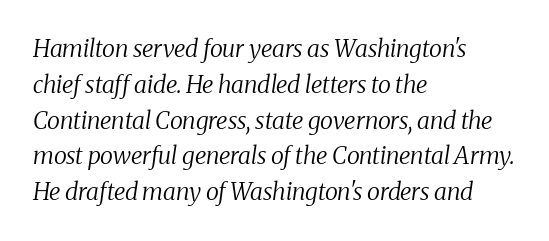
Q: Is the text bold? A: No.
Q: Is the text italic (slanted)? A: Yes, it leans right by about 8 degrees.
Q: Is the text underlined? A: No.
Q: How is the paragraph aligned? A: Left-aligned.
Q: Is the spacing between letters normal or unusually wide? A: Normal.
Q: Is the spacing between lines tight, normal or loose? A: Normal.
